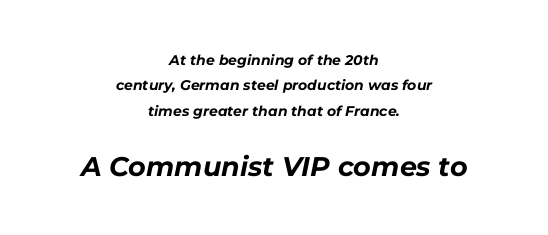
{"italic": "yes", "lean": "right", "slant_degrees": 11, "bold": "yes", "underline": "no", "align": "center", "line_spacing_ratio": 1.82, "letter_spacing": "normal", "letter_spacing_em": 0.0, "larger_block": "second", "size_ratio": 1.93, "glyph_px": 27}
